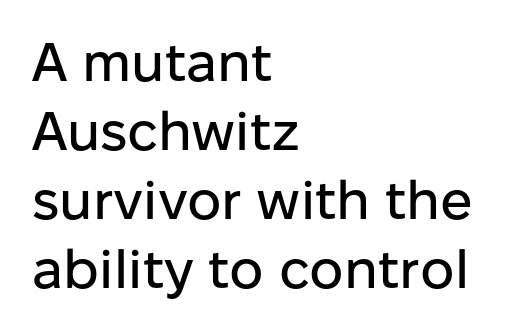
One-word summary of the alignment: left. Do the characters align in a grid? No, the font is proportional. Honestly, the row spacing looks completely unremarkable. This rendering employs a face without finishing strokes, i.e., a sans-serif. Check the space under the baseline: it is left empty. The specimen reads as upright at a glance.
